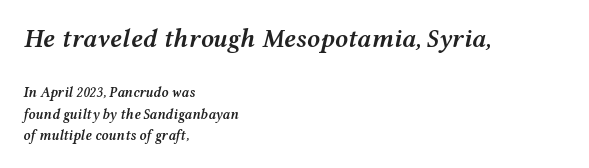
Q: Is the text bold? A: Semi-bold.
Q: Is the text italic (slanted)? A: Yes, it leans right by about 12 degrees.
Q: Is the text underlined? A: No.
Q: How is the paragraph aligned? A: Left-aligned.
Q: Is the spacing between letters normal or unusually wide? A: Normal.
Q: Is the spacing between lines tight, normal or loose? A: Normal.
Q: Which block of text is set in a larger size, the first (top) or the second (bottom)? A: The first (top) one.
